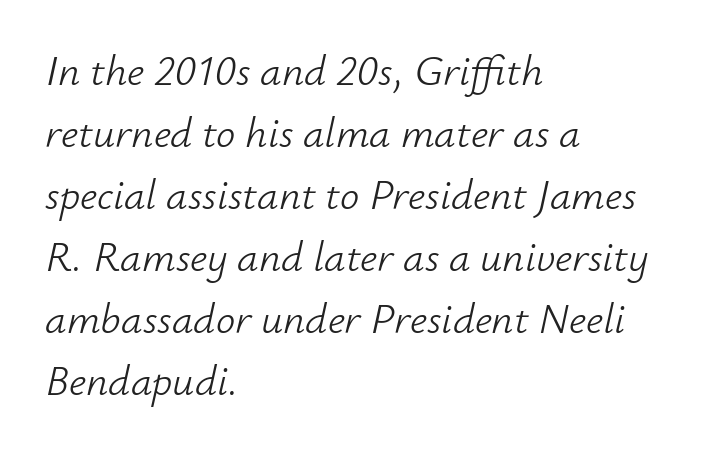
{"italic": "yes", "lean": "right", "slant_degrees": 12, "bold": "no", "weight": "light", "width": "normal", "stroke_contrast": "low", "x_height": "small", "monospaced": "no", "underline": "no", "align": "left", "line_spacing": "normal", "line_spacing_ratio": 1.44, "letter_spacing": "normal", "letter_spacing_em": 0.0, "glyph_px": 43}
